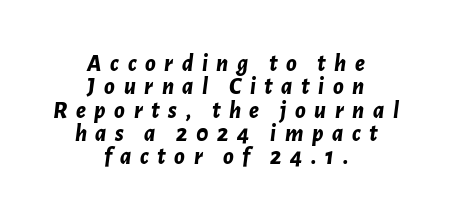
The image shows 24 px bold type, italic (leaning right); set centered, tight line spacing (0.97x), unusually wide letter spacing (+0.36 em), not underlined.
